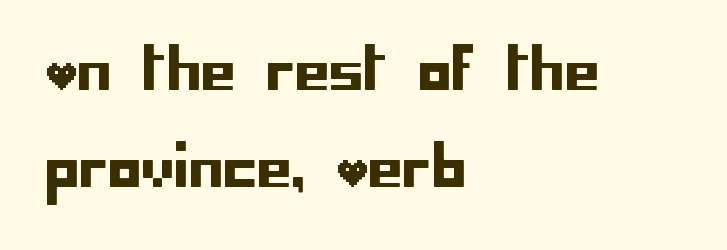
The image shows 55 px sans-serif type, upright; set left-aligned, line spacing 1.76x, normal letter spacing, not underlined; low stroke contrast and a large x-height.
